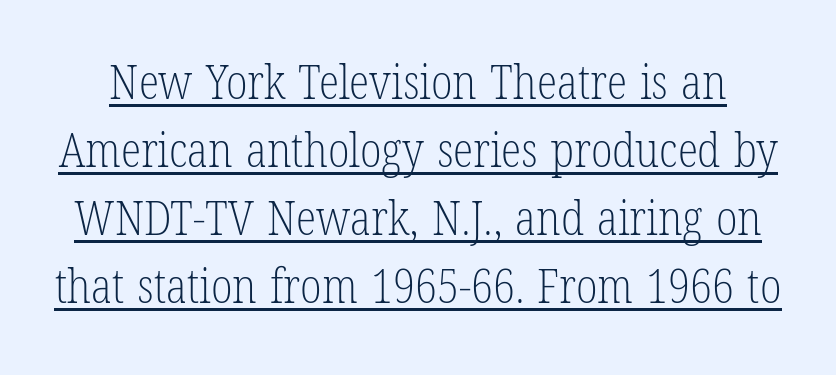
{"serif": "yes", "italic": "no", "bold": "no", "weight": "light", "width": "condensed", "stroke_contrast": "low", "x_height": "medium", "monospaced": "no", "underline": "yes", "line_spacing": "normal", "line_spacing_ratio": 1.45, "letter_spacing": "normal", "letter_spacing_em": 0.0, "glyph_px": 47}
